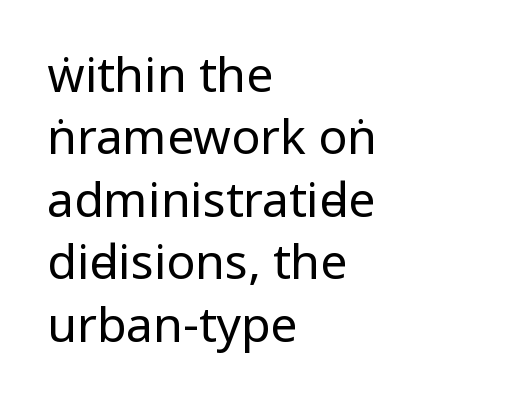
The image shows 48 px regular-weight, condensed sans-serif type, upright; set left-aligned, normal line spacing (1.3x), normal letter spacing, not underlined; low stroke contrast and a large x-height.
